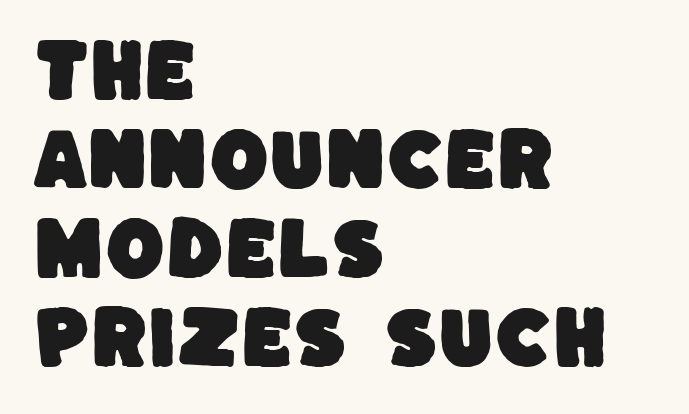
{"serif": "no", "width": "normal", "stroke_contrast": "low", "x_height": "large", "monospaced": "no", "underline": "no", "align": "left", "line_spacing": "normal", "line_spacing_ratio": 1.31, "letter_spacing": "normal", "letter_spacing_em": 0.0, "glyph_px": 68}
